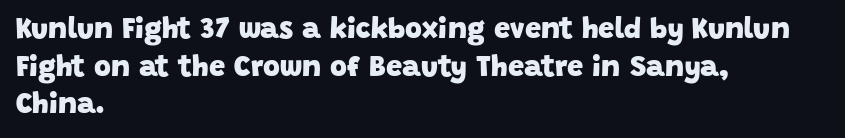
Q: Is the text bold? A: Yes.
Q: Is the typeface a serif or a sans-serif typeface? A: Sans-serif.
Q: Is the text underlined? A: No.
Q: How is the paragraph aligned? A: Left-aligned.
Q: Is the spacing between letters normal or unusually wide? A: Normal.
Q: Is the spacing between lines tight, normal or loose? A: Normal.
Q: Width (condensed, normal, or wide)? A: Normal.
Q: Stroke contrast? A: Low.
Q: x-height? A: Large.
Q: Monospaced? A: No.
